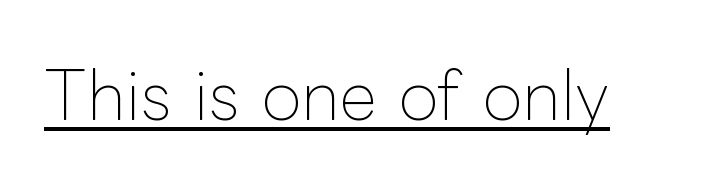
Look at the tracking — it's just the regular setting, nothing added. A continuous stroke trails under the words, as in a hyperlink. Italic: no, the glyphs are upright roman. Looks like regular typesetting: each glyph gets only the width it needs.
